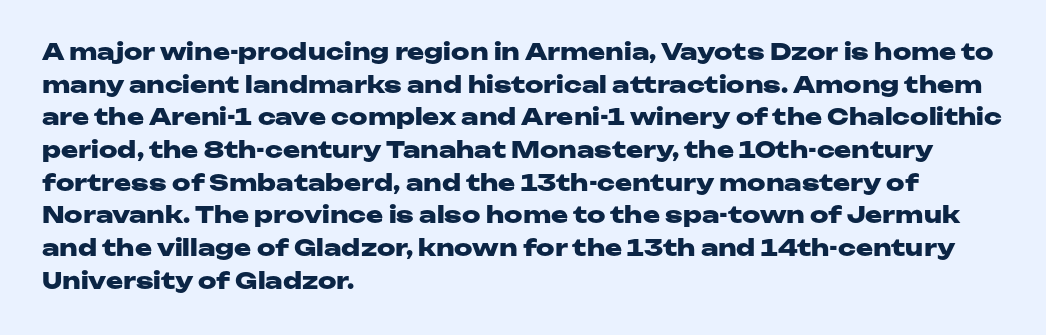
Here the glyphs are tracked normally, forming tight word shapes. One-word summary of the alignment: left. In terms of posture, this sample is upright. Notice how thick the strokes are: this is what a full bold looks like. The lines sit at an ordinary, default distance from one another.
